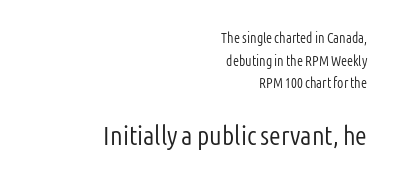
The image shows 27 px text type, upright; set right-aligned, normal line spacing (1.62x), normal letter spacing, not underlined; the second (bottom) block is 1.93x larger.
